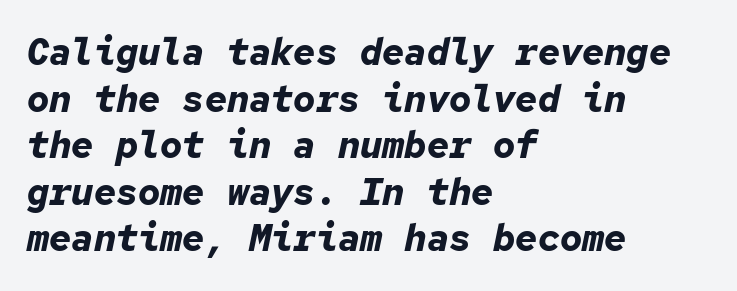
{"italic": "yes", "lean": "right", "slant_degrees": 12, "bold": "yes", "weight": "bold", "width": "normal", "stroke_contrast": "low", "x_height": "medium", "monospaced": "yes", "underline": "no", "align": "left", "line_spacing": "normal", "line_spacing_ratio": 1.26, "letter_spacing": "normal", "letter_spacing_em": 0.0, "glyph_px": 37}
